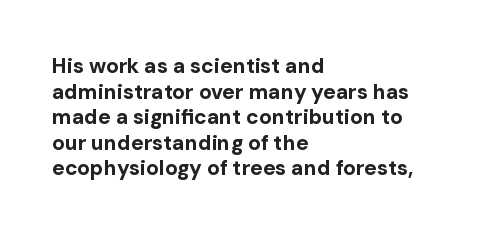
Q: Is the text bold? A: Yes.
Q: Is the text italic (slanted)? A: No, it is upright.
Q: Is the text underlined? A: No.
Q: How is the paragraph aligned? A: Left-aligned.
Q: Is the spacing between letters normal or unusually wide? A: Normal.
